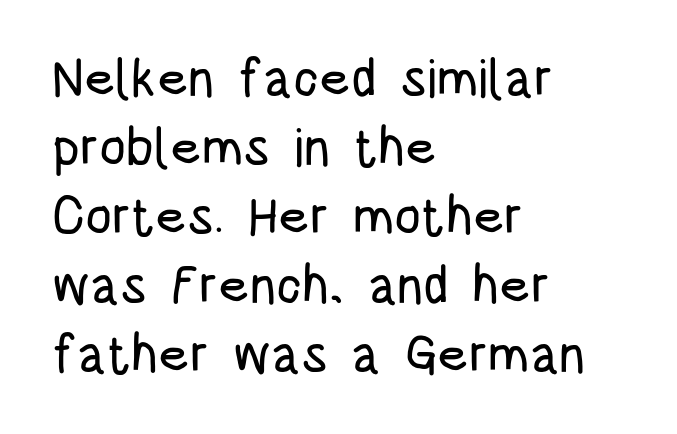
{"serif": "no", "italic": "no", "width": "condensed", "stroke_contrast": "low", "x_height": "large", "monospaced": "no", "underline": "no", "align": "left", "line_spacing": "normal", "line_spacing_ratio": 1.3, "letter_spacing": "normal", "letter_spacing_em": 0.0, "glyph_px": 53}
